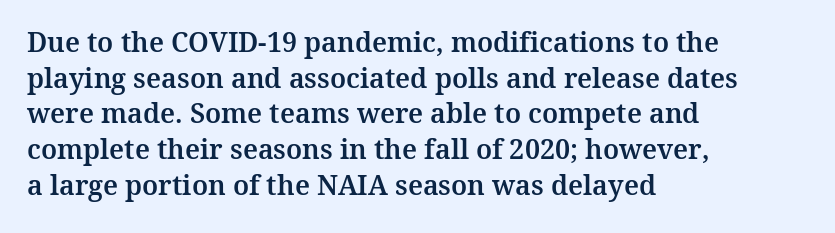
The image shows 27 px text type, upright; set left-aligned, normal line spacing (1.32x), normal letter spacing, not underlined.
